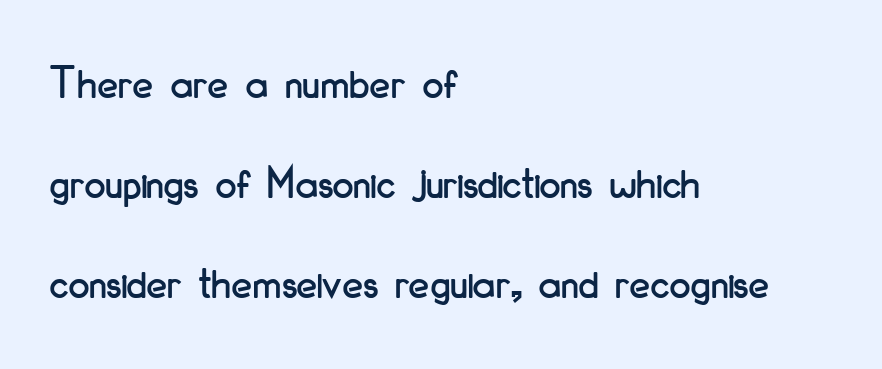
{"serif": "no", "italic": "no", "width": "condensed", "stroke_contrast": "low", "x_height": "small", "monospaced": "no", "underline": "no", "align": "left", "line_spacing": "loose", "line_spacing_ratio": 2.13, "letter_spacing": "normal", "letter_spacing_em": 0.0, "glyph_px": 47}
